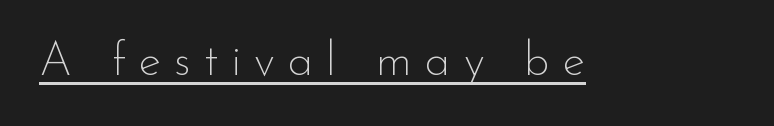
{"serif": "no", "italic": "no", "bold": "no", "weight": "thin", "width": "normal", "stroke_contrast": "low", "x_height": "small", "monospaced": "no", "underline": "yes", "letter_spacing": "wide", "letter_spacing_em": 0.27, "glyph_px": 47}
